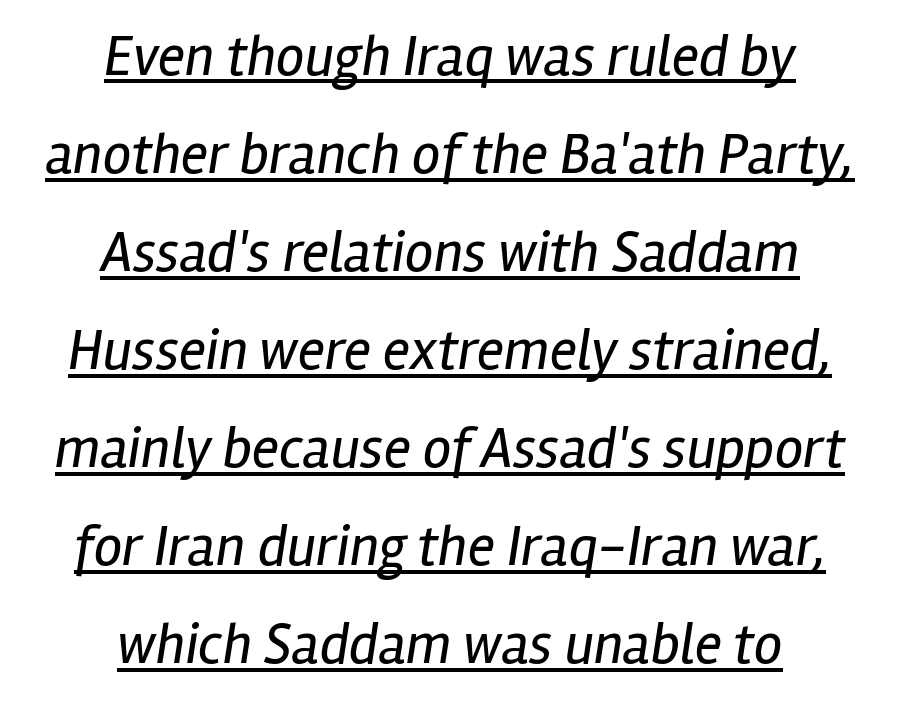
The lettering tilts uniformly, giving the passage an italic look. Compared with undecorated copy, this sample adds a rule below the words. Heft: none added — not bold. The rag falls on both sides of this text block equally. The passage shown is typed in a proportional face where columns would drift. Here the glyphs are tracked normally, forming tight word shapes.
